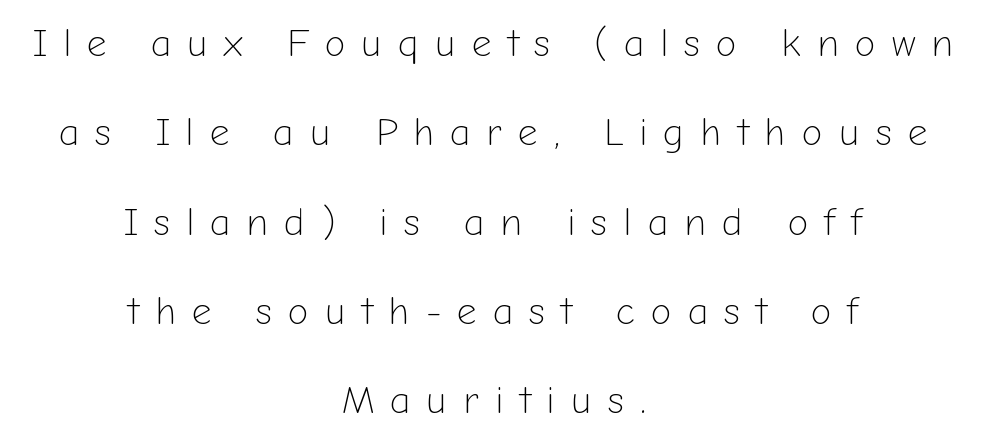
The image shows 39 px light sans-serif type, upright; set centered, loose line spacing (2.29x), unusually wide letter spacing (+0.4 em), not underlined; low stroke contrast and a medium x-height.
